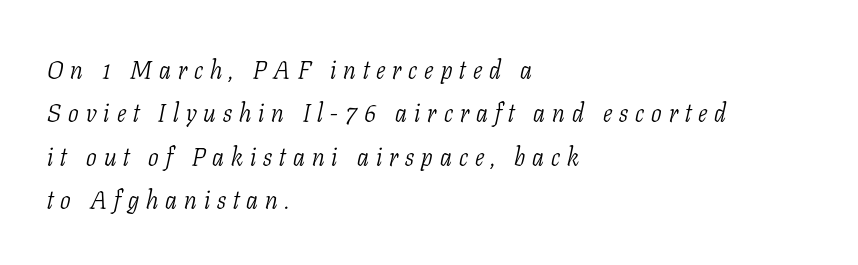
{"italic": "yes", "lean": "right", "slant_degrees": 11, "bold": "no", "underline": "no", "align": "left", "line_spacing_ratio": 1.74, "letter_spacing": "wide", "letter_spacing_em": 0.28, "glyph_px": 25}
